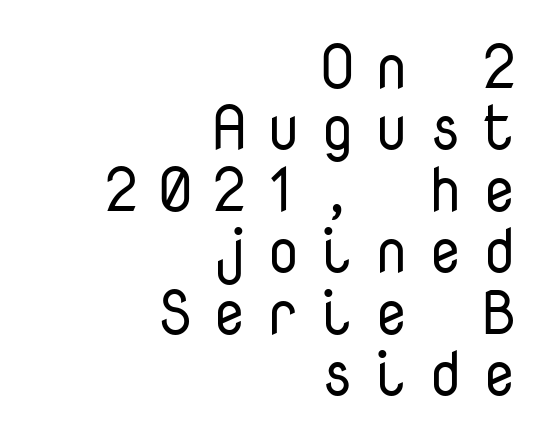
{"serif": "no", "italic": "no", "bold": "no", "weight": "regular", "width": "normal", "stroke_contrast": "low", "x_height": "medium", "monospaced": "yes", "underline": "no", "align": "right", "line_spacing": "tight", "line_spacing_ratio": 0.99, "letter_spacing": "wide", "letter_spacing_em": 0.31, "glyph_px": 62}
